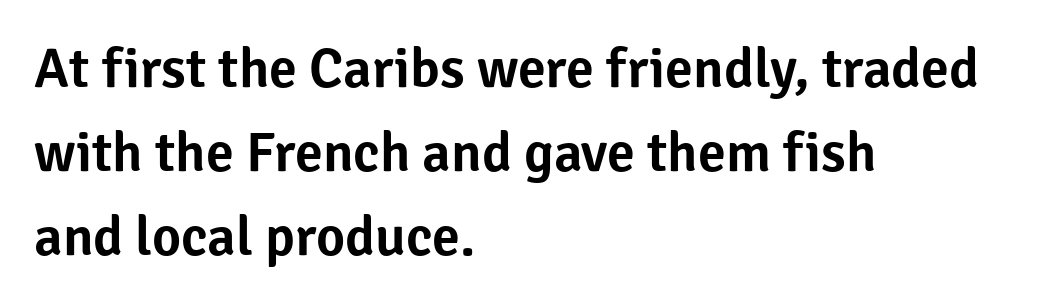
These lines keep a tight, regular rhythm from letter to letter. Unlike italic type, these characters show no tilt at all. Letters rest on an invisible, unmarked baseline. Letterform terminals end flat and unadorned throughout the passage. Summary of vertical rhythm: regular, with standard interline spacing. The face used here is proportionally spaced, like ordinary book or web type.
